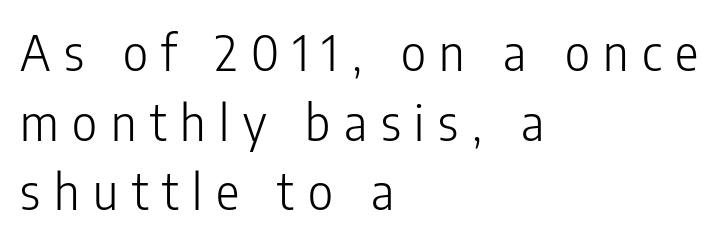
The image shows 49 px light, condensed sans-serif type, upright; set left-aligned, normal line spacing (1.42x), unusually wide letter spacing (+0.28 em), not underlined; low stroke contrast and a medium x-height.
